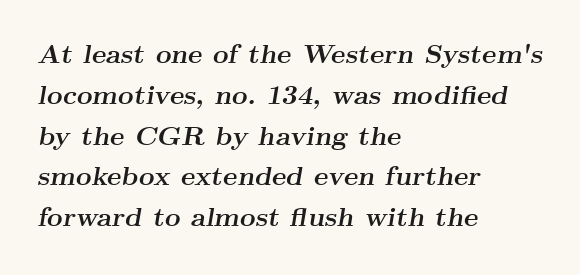
{"italic": "yes", "lean": "right", "slant_degrees": 9, "bold": "yes", "underline": "no", "align": "left", "line_spacing": "normal", "line_spacing_ratio": 1.51, "letter_spacing": "normal", "letter_spacing_em": 0.0, "glyph_px": 27}
